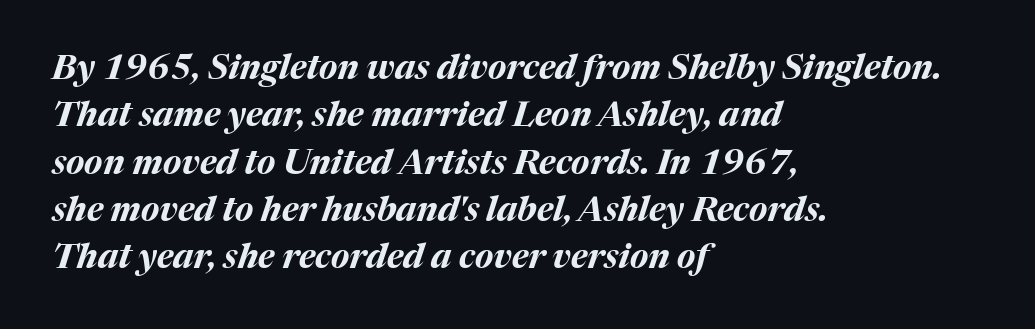
A full-strength bold gives these letters their thick strokes. A typesetter would call this proportional, since set widths differ per character. Is the type slanted? Yes — the strokes lean at a clear angle. Layout note: lines flush left. Baseline-to-baseline distance is the conventional proportion of letter height.
